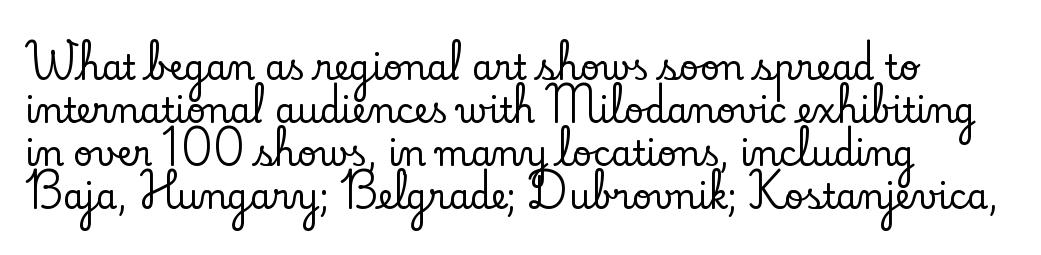
{"serif": "yes", "italic": "no", "width": "normal", "stroke_contrast": "low", "x_height": "small", "monospaced": "no", "underline": "no", "align": "left", "line_spacing": "normal", "line_spacing_ratio": 1.26, "letter_spacing": "normal", "letter_spacing_em": 0.0, "glyph_px": 34}
